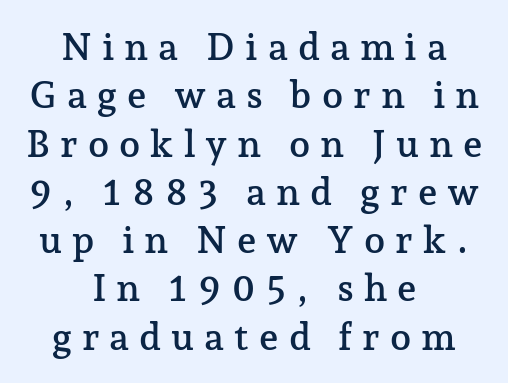
The string is rendered with underlining switched off. You could not count columns in this text — the font is proportionally spaced. What kind of face is this? One with serifs. You can tell it's not italic because the verticals are truly vertical.
